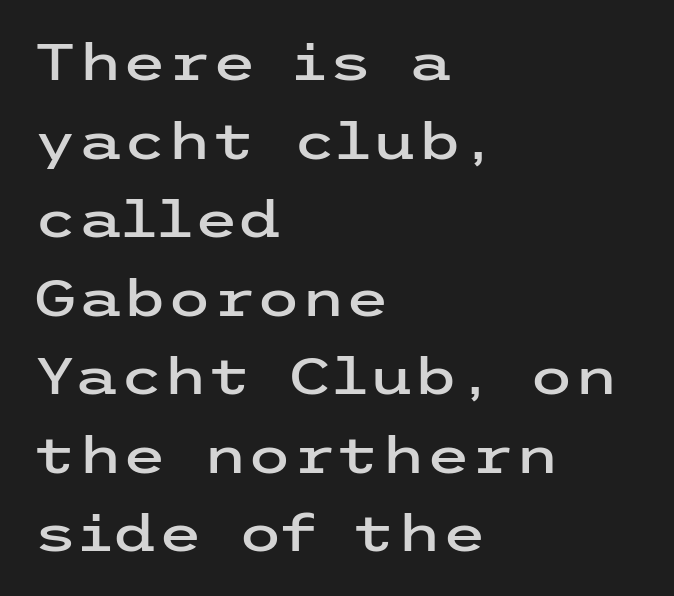
{"serif": "no", "italic": "no", "width": "wide", "stroke_contrast": "low", "x_height": "medium", "underline": "no", "align": "left", "line_spacing": "normal", "line_spacing_ratio": 1.54, "letter_spacing": "normal", "letter_spacing_em": 0.0, "glyph_px": 51}
